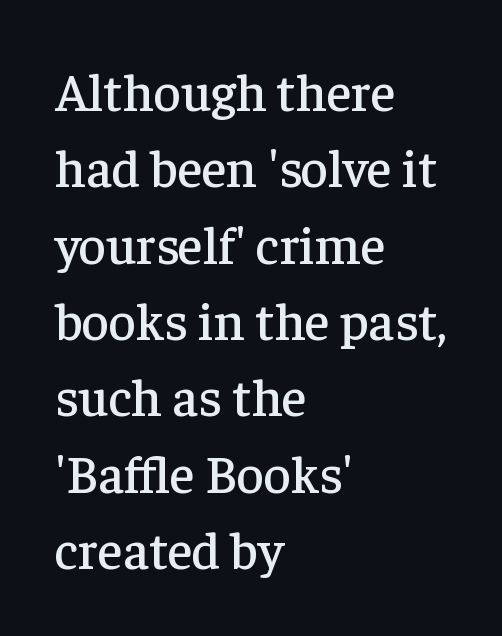
Short note: letters normally spaced. Varying glyph widths throughout — classic text-font behaviour. The lettering stays uniformly vertical, giving the passage a roman look. Vertically, the passage feels balanced, rows spaced as you'd expect. To sum up the face: it has serifs. Line starts are locked; line ends wander.
